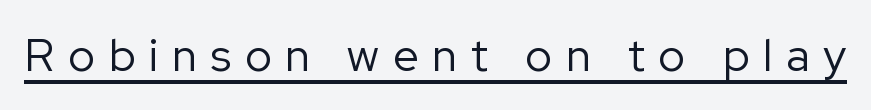
The horizontal fit of the characters is loose and conspicuously gappy. The specimen includes a rule beneath the text block's lines. The passage shown is not bold in any degree. A typesetter would call this proportional, since set widths differ per character.
